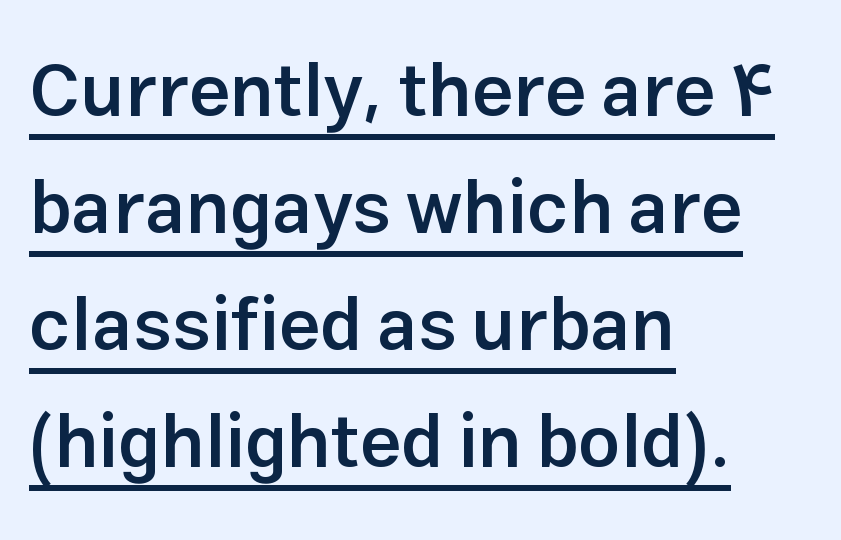
The image shows 74 px semibold sans-serif type, upright; set left-aligned, normal line spacing (1.58x), normal letter spacing, underlined; low stroke contrast and a medium x-height.
